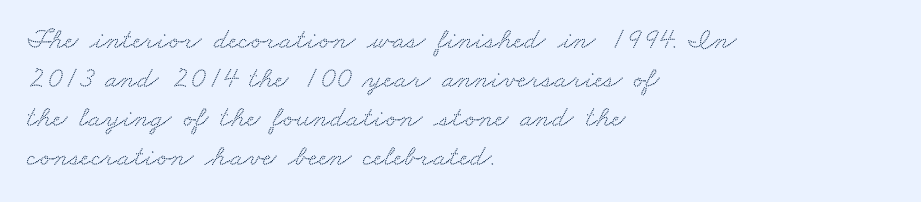
{"serif": "yes", "width": "wide", "stroke_contrast": "medium", "x_height": "small", "monospaced": "no", "underline": "no", "align": "left", "line_spacing": "normal", "line_spacing_ratio": 1.3, "letter_spacing": "normal", "letter_spacing_em": 0.0, "glyph_px": 30}
